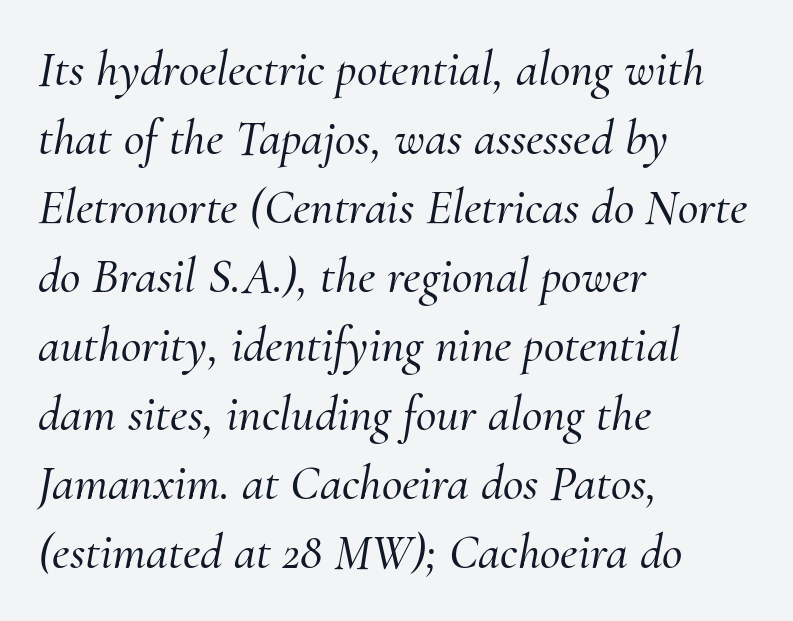
{"serif": "yes", "italic": "yes", "lean": "right", "slant_degrees": 10, "width": "normal", "stroke_contrast": "medium", "x_height": "small", "monospaced": "no", "underline": "no", "align": "left", "line_spacing": "normal", "line_spacing_ratio": 1.38, "letter_spacing": "normal", "letter_spacing_em": 0.0, "glyph_px": 50}
